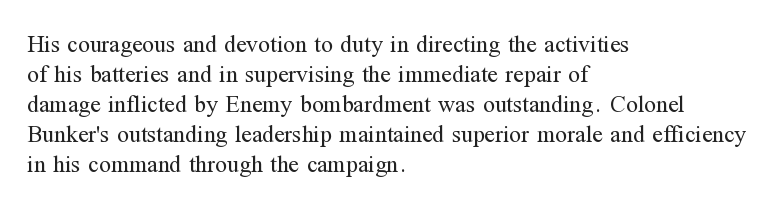
Q: Is the text bold? A: No.
Q: Is the text italic (slanted)? A: No, it is upright.
Q: Is the text underlined? A: No.
Q: How is the paragraph aligned? A: Left-aligned.
Q: Is the spacing between letters normal or unusually wide? A: Normal.
Q: Is the spacing between lines tight, normal or loose? A: Normal.
